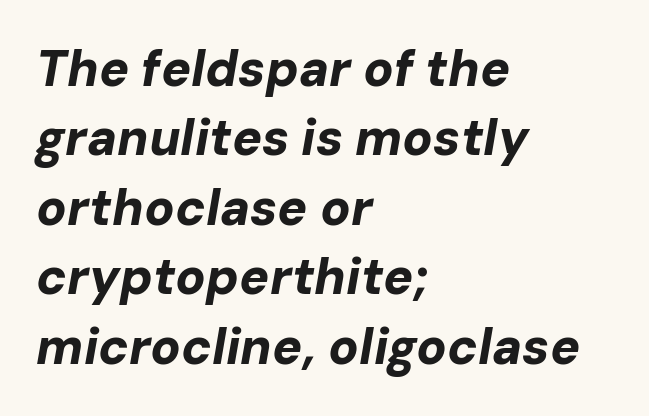
Line starts are locked; line ends wander. The characters look thick and weighty, a clear bold. The glyphs look as if they've been sheared to an angle. Observe the ordinary spacing: letters are neighbours, not strangers. Beneath every word, the page is bare.
